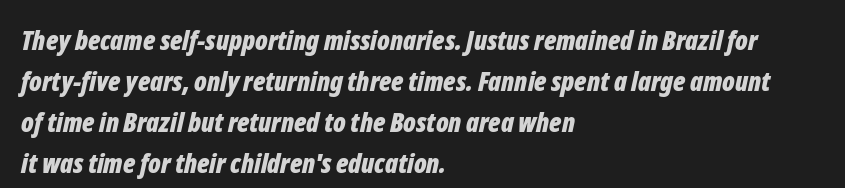
The image shows 27 px bold type, italic (leaning right); set left-aligned, normal line spacing (1.52x), normal letter spacing, not underlined.
